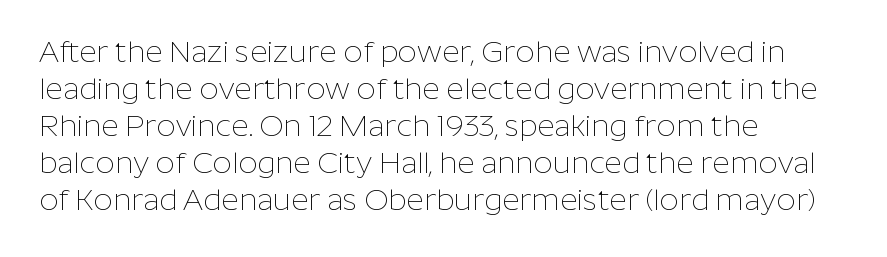
{"serif": "no", "italic": "no", "bold": "no", "weight": "thin", "width": "normal", "stroke_contrast": "low", "x_height": "medium", "monospaced": "no", "underline": "no", "align": "left", "line_spacing_ratio": 1.23, "letter_spacing": "normal", "letter_spacing_em": 0.0, "glyph_px": 30}
